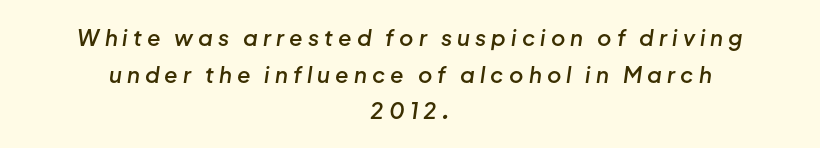
{"italic": "yes", "lean": "right", "slant_degrees": 8, "bold": "semi", "underline": "no", "align": "center", "line_spacing": "normal", "line_spacing_ratio": 1.66, "letter_spacing": "wide", "letter_spacing_em": 0.23, "glyph_px": 22}
